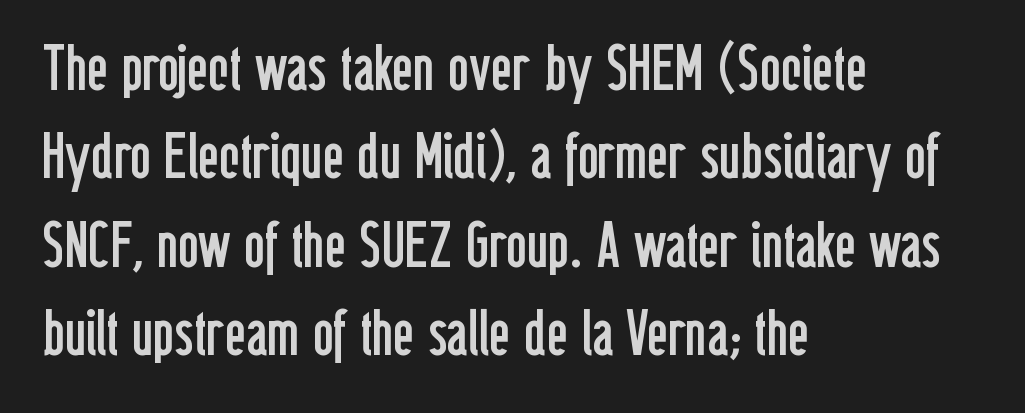
{"serif": "no", "italic": "no", "bold": "no", "weight": "regular", "width": "condensed", "stroke_contrast": "low", "x_height": "medium", "monospaced": "no", "underline": "no", "align": "left", "line_spacing": "normal", "line_spacing_ratio": 1.38, "letter_spacing": "normal", "letter_spacing_em": 0.0, "glyph_px": 64}
